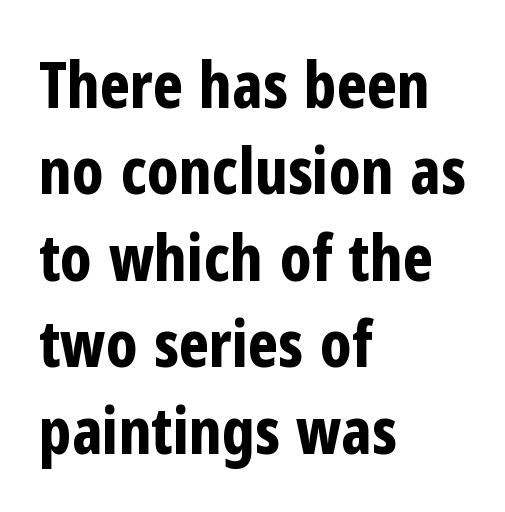
Q: Is the text bold? A: Yes.
Q: Is the text italic (slanted)? A: No, it is upright.
Q: Is the typeface a serif or a sans-serif typeface? A: Sans-serif.
Q: Is the text underlined? A: No.
Q: How is the paragraph aligned? A: Left-aligned.
Q: Is the spacing between letters normal or unusually wide? A: Normal.
Q: Is the spacing between lines tight, normal or loose? A: Normal.
Q: Width (condensed, normal, or wide)? A: Condensed.
Q: Stroke contrast? A: Low.
Q: x-height? A: Medium.
Q: Monospaced? A: No.
